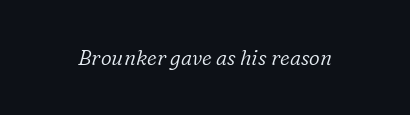
The tracking reads as untouched default to a designer's eye. The typesetting does not lean heavy: it is not bold. An italicized treatment has been applied to the whole sample. Underline: absent.
